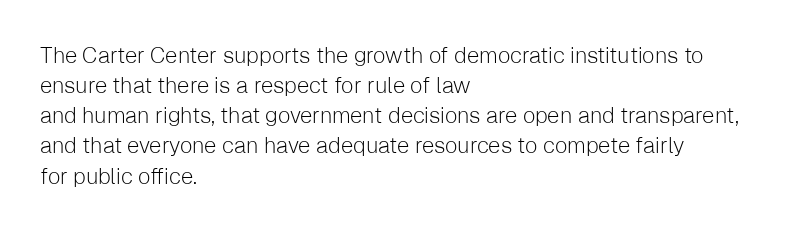
{"italic": "no", "bold": "no", "underline": "no", "align": "left", "line_spacing": "normal", "line_spacing_ratio": 1.37, "letter_spacing": "normal", "letter_spacing_em": 0.0, "glyph_px": 22}
